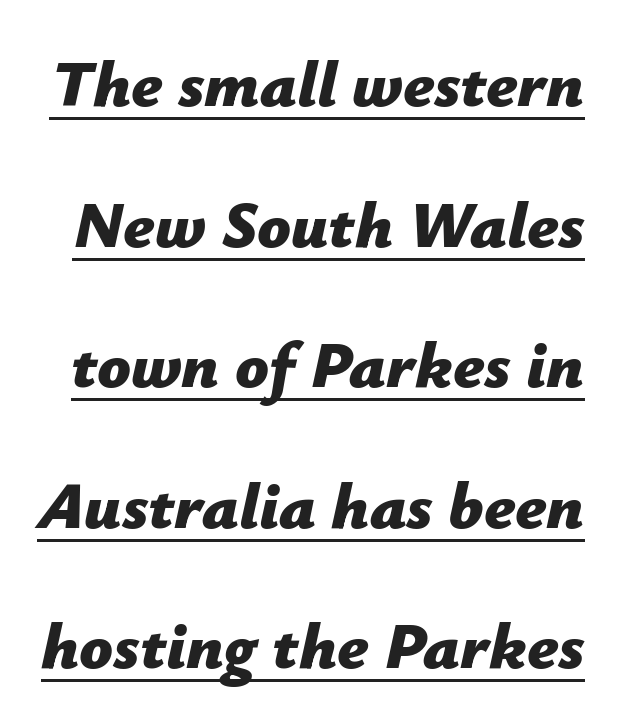
The image shows 66 px bold type, italic (leaning right); set loose line spacing (2.13x), normal letter spacing, underlined; low stroke contrast and a medium x-height.
